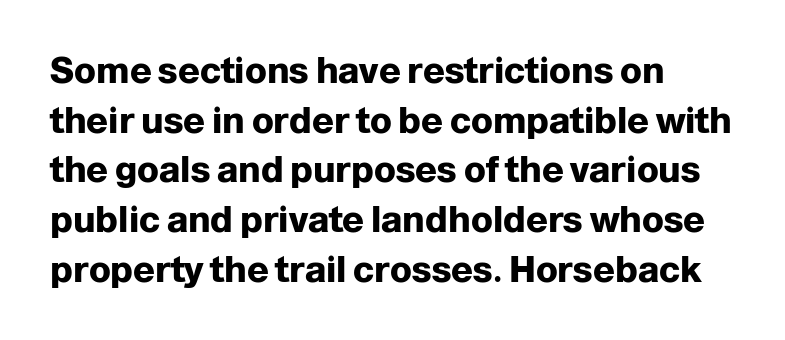
Q: Is the text bold? A: Yes.
Q: Is the text italic (slanted)? A: No, it is upright.
Q: Is the typeface a serif or a sans-serif typeface? A: Sans-serif.
Q: Is the text underlined? A: No.
Q: How is the paragraph aligned? A: Left-aligned.
Q: Is the spacing between letters normal or unusually wide? A: Normal.
Q: Is the spacing between lines tight, normal or loose? A: Normal.
Q: Width (condensed, normal, or wide)? A: Normal.
Q: Stroke contrast? A: Low.
Q: x-height? A: Medium.
Q: Monospaced? A: No.
